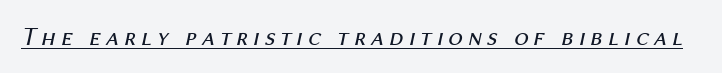
Q: Is the text bold? A: No.
Q: Is the text italic (slanted)? A: Yes, it leans right by about 12 degrees.
Q: Is the text underlined? A: Yes.
